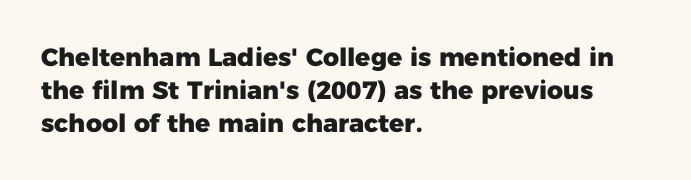
A full-strength bold gives these letters their thick strokes. The gaps between neighbouring characters are ordinary and unremarkable. The lines sit at an ordinary, default distance from one another. Descender tails drop into unmarked territory.
